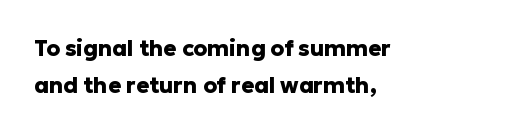
Rendered with straight, roman letterforms. Each glyph is drawn with heavy, bold strokes. The passage shown stacks its lines at a standard gap. The letters sit at their default tracking, neither squeezed nor spread. Glance below the letters and you will spot only blank space. Horizontally, the lines are justified to the leading edge only.
